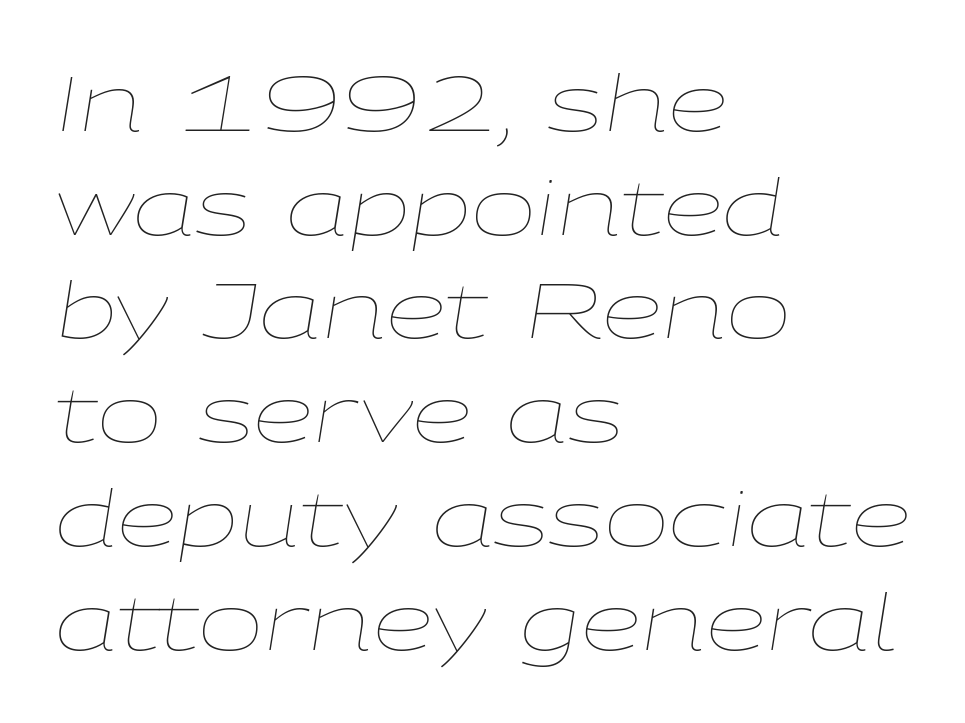
The image shows 78 px thin, wide type, italic (leaning right); set left-aligned, normal line spacing (1.33x), normal letter spacing, not underlined; low stroke contrast and a medium x-height.
